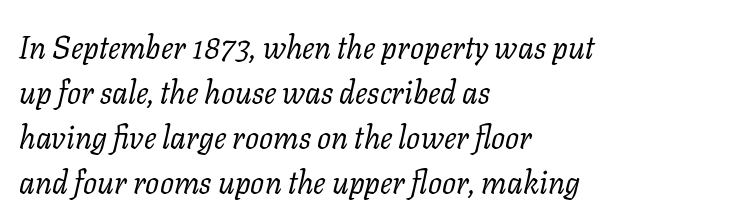
{"serif": "yes", "italic": "yes", "lean": "right", "slant_degrees": 11, "bold": "no", "weight": "regular", "width": "normal", "stroke_contrast": "low", "x_height": "medium", "monospaced": "no", "underline": "no", "align": "left", "line_spacing": "normal", "line_spacing_ratio": 1.45, "letter_spacing": "normal", "letter_spacing_em": 0.0, "glyph_px": 31}
